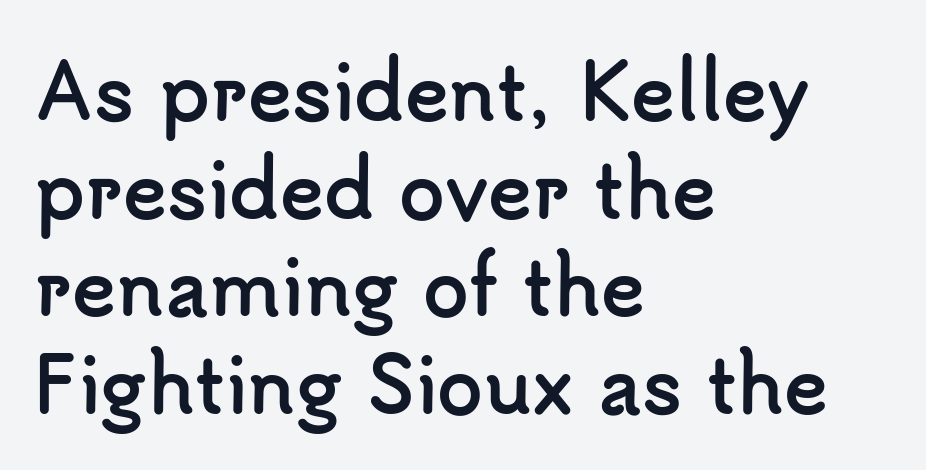
Q: Is the text bold? A: Yes.
Q: Is the text italic (slanted)? A: No, it is upright.
Q: Is the typeface a serif or a sans-serif typeface? A: Sans-serif.
Q: Is the text underlined? A: No.
Q: How is the paragraph aligned? A: Left-aligned.
Q: Is the spacing between letters normal or unusually wide? A: Normal.
Q: Is the spacing between lines tight, normal or loose? A: Normal.
Q: Width (condensed, normal, or wide)? A: Normal.
Q: Stroke contrast? A: Low.
Q: x-height? A: Small.
Q: Monospaced? A: No.
